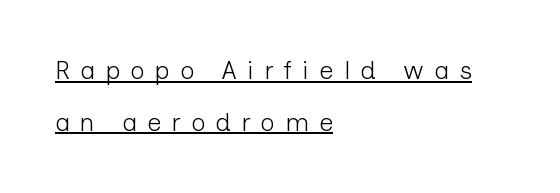
Bold? No — there's no thickening of the strokes. Posture: straight, roman, zero tilt. In terms of leading, this rendering errs on the spacious side. A student would call this left alignment; a typographer would say flush left, rag right. The line texture is sparse and dotted thanks to wide tracking.
